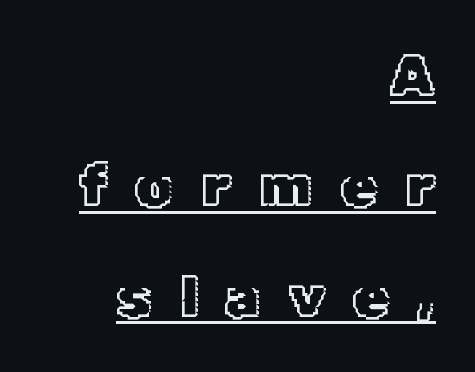
{"italic": "no", "width": "normal", "x_height": "medium", "monospaced": "no", "underline": "yes", "align": "right", "line_spacing_ratio": 1.87, "letter_spacing": "wide", "letter_spacing_em": 0.46, "glyph_px": 59}
